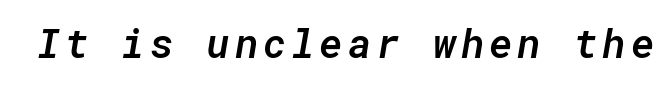
Do the characters align in a grid? Yes, the font is monospaced. Slanted lettering throughout. The gap between lines stays unmarked. Compared with an ordinary text face, these strokes are moderately heavier — a semibold.
